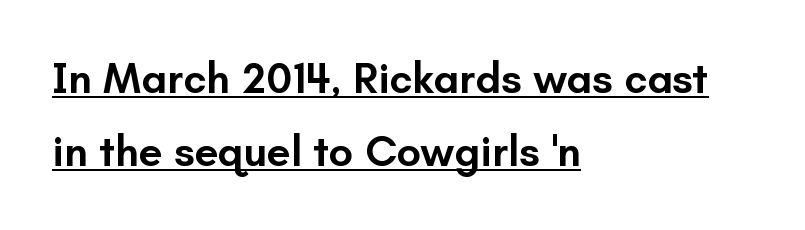
The image shows 43 px semibold sans-serif type, upright; set left-aligned, normal line spacing (1.69x), normal letter spacing, underlined; low stroke contrast and a small x-height.
